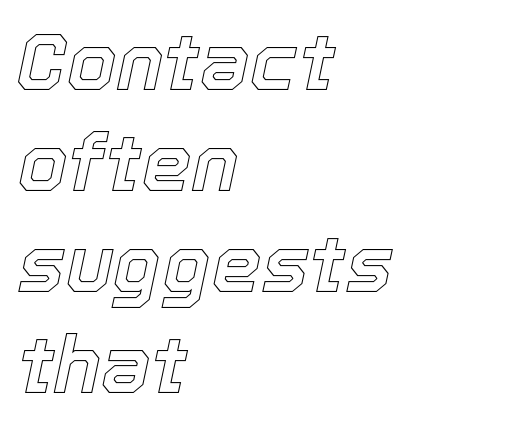
Descender tails drop into unmarked territory. The specimen reads as italic at a glance. Which margin do the lines hug? The left one — the right edge is uneven. Successive baselines arrive at the customary interval. The letters advance in unequal steps, a hallmark of proportional type. Spacing between characters is what you'd get straight out of the box.
